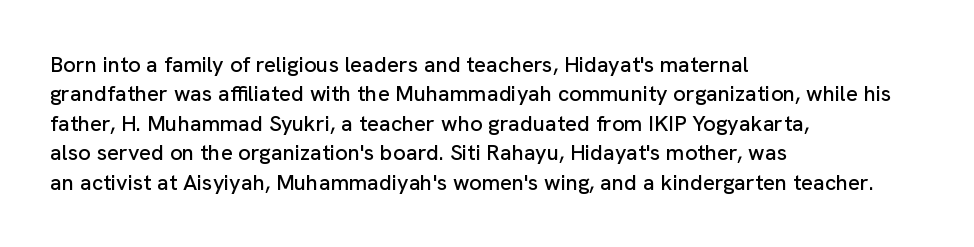
{"italic": "no", "underline": "no", "align": "left", "line_spacing": "normal", "line_spacing_ratio": 1.34, "letter_spacing": "normal", "letter_spacing_em": 0.0, "glyph_px": 22}
